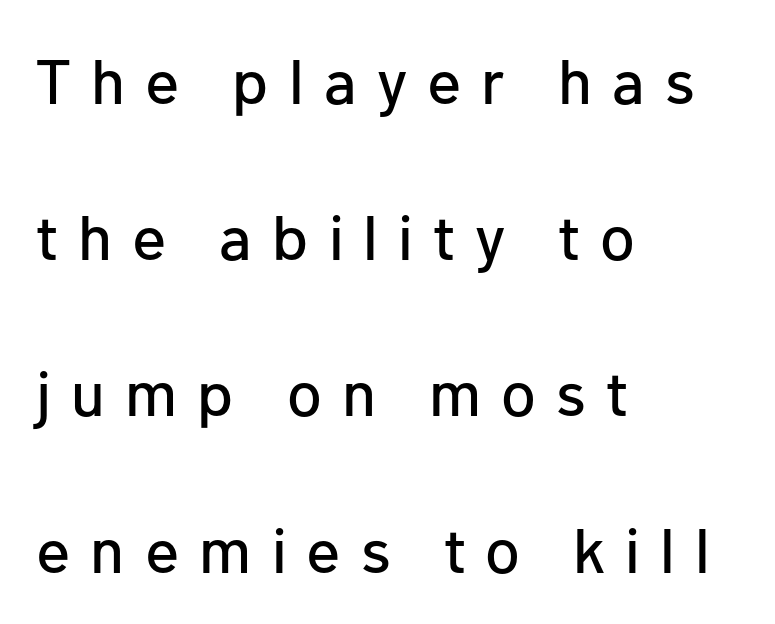
You could fit nearly another row in the gap between these rows. There is plenty of visible air inserted between adjacent glyphs. This sample has the flowing, uneven cadence of proportional lettering. The passage shown is typeset with a sans-serif family. Quick note: not italic, upright. Lines of text with bare space underneath.
